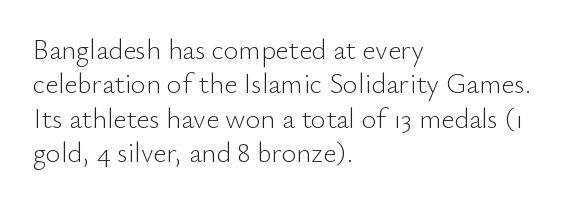
Q: Is the text bold? A: No.
Q: Is the text italic (slanted)? A: No, it is upright.
Q: Is the typeface a serif or a sans-serif typeface? A: Sans-serif.
Q: Is the text underlined? A: No.
Q: How is the paragraph aligned? A: Left-aligned.
Q: Is the spacing between letters normal or unusually wide? A: Normal.
Q: Width (condensed, normal, or wide)? A: Normal.
Q: Stroke contrast? A: Low.
Q: x-height? A: Small.
Q: Monospaced? A: No.
